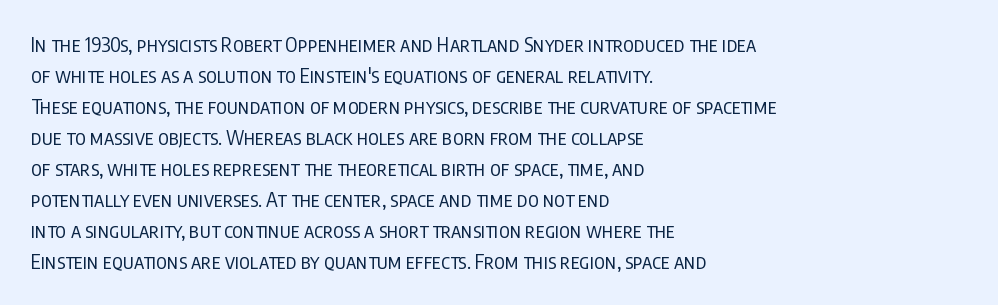
The face looks like a standard text weight, possibly lighter. The type is set solid horizontally, with unmodified tracking. The lettering stays uniformly vertical, giving the passage a roman look. Leading: standard. Casual observation: everything's shoved over to the left.
